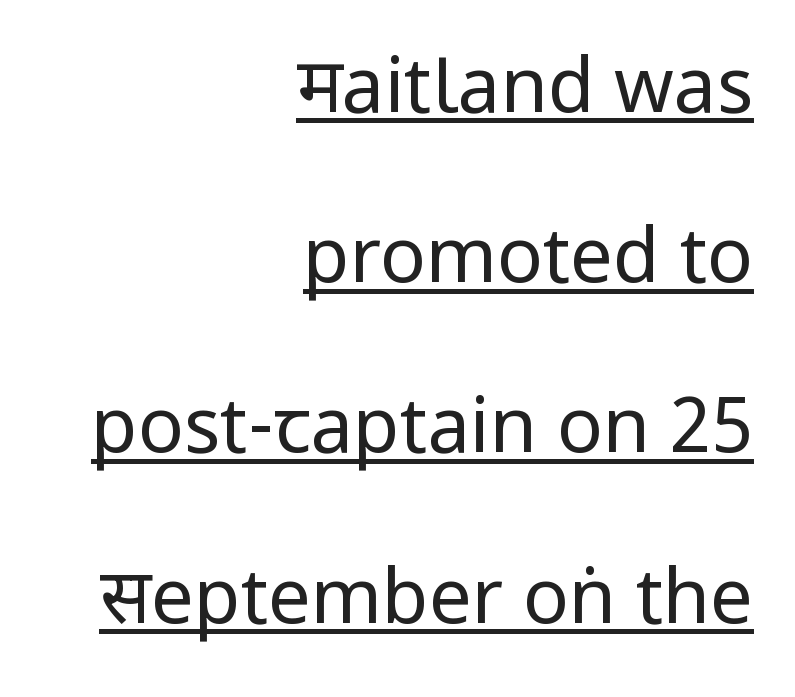
The type family on display is of the sans-serif kind. These glyphs show unthickened strokes, regular width or finer. Here the glyphs are tracked normally, forming tight word shapes. The lines in this sample share a right terminus and differ only in where they begin. The rendering uses the underline text-decoration.
